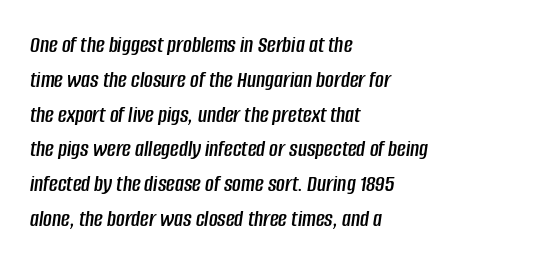
The image shows 24 px text type, italic (leaning right); set left-aligned, normal line spacing (1.45x), normal letter spacing, not underlined.
